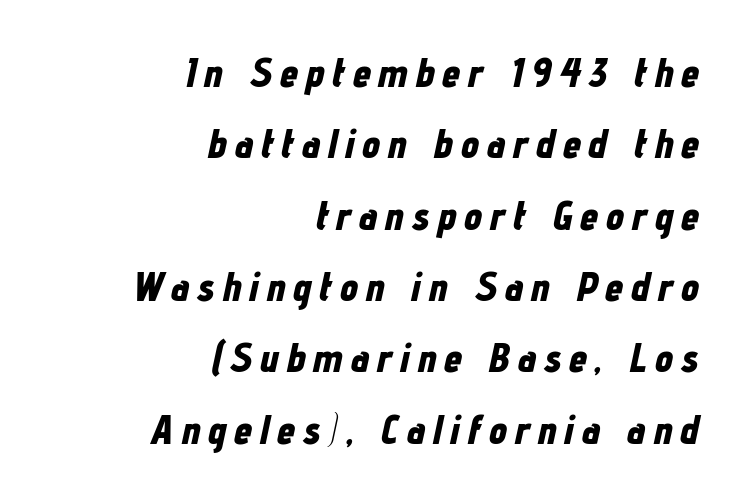
The image shows 41 px bold, condensed type, italic (leaning right); set right-aligned, line spacing 1.74x, not underlined; low stroke contrast and a medium x-height.
